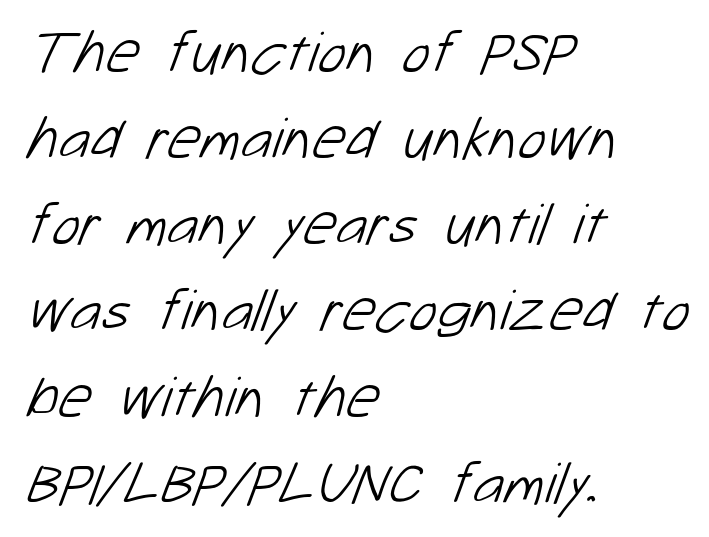
The image shows 59 px light sans-serif type; set left-aligned, normal line spacing (1.46x), normal letter spacing, not underlined; low stroke contrast and a medium x-height.
